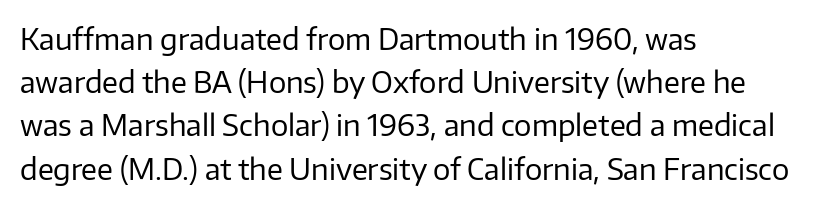
Observe the absence of serifs on each vertical stroke in this sample. Short and long lines alike share a common starting point at left. Think standard paragraph weight, or any step lighter than that. The rendering uses natural spacing where letterforms have individual widths. Glyph-to-glyph distance matches everyday printed text. The lettering stays uniformly vertical, giving the passage a roman look.
